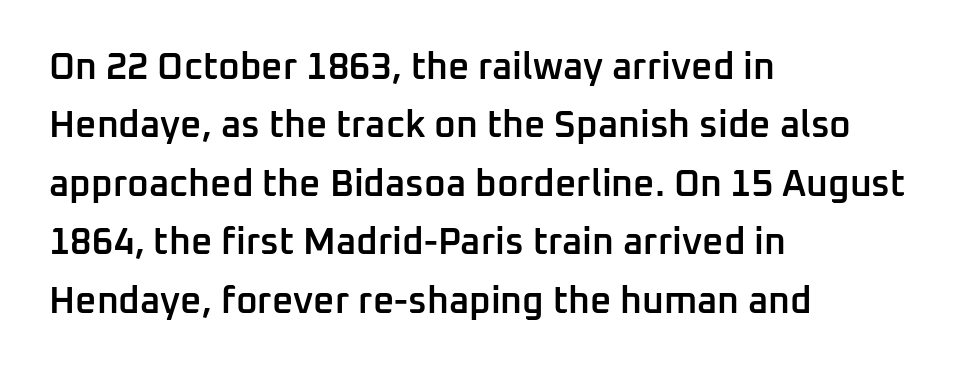
Here the designer chose a conventional face with non-uniform glyph widths. Type without underlining. In terms of letterform style, serifs are entirely absent. Line spacing here is normal.
